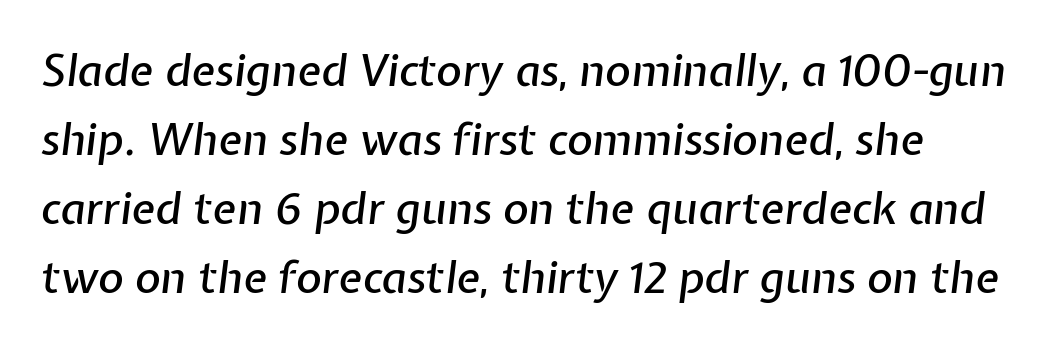
Q: Is the text italic (slanted)? A: Yes, it leans right by about 7 degrees.
Q: Is the text underlined? A: No.
Q: Is the spacing between letters normal or unusually wide? A: Normal.
Q: Is the spacing between lines tight, normal or loose? A: Normal.
Q: Width (condensed, normal, or wide)? A: Normal.
Q: Stroke contrast? A: Low.
Q: x-height? A: Medium.
Q: Monospaced? A: No.
